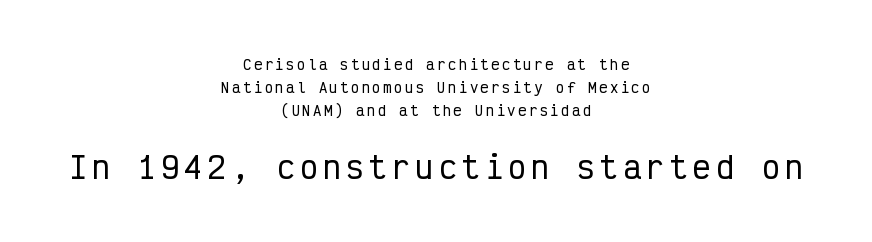
The block of text has a typical density, with ordinary space between rows. Looks like terminal output: every glyph gets an equal slot. The string is rendered with underlining switched off. Stroke terminals: plain, sans-serif. In terms of posture, this sample is upright. If you folded the block vertically in half, each line would mirror itself in length.
